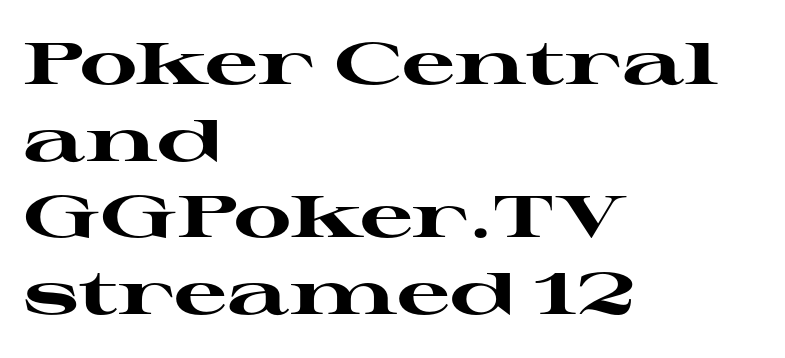
Q: Is the text bold? A: Yes.
Q: Is the text italic (slanted)? A: No, it is upright.
Q: Is the typeface a serif or a sans-serif typeface? A: Serif.
Q: Is the text underlined? A: No.
Q: How is the paragraph aligned? A: Left-aligned.
Q: Is the spacing between letters normal or unusually wide? A: Normal.
Q: Is the spacing between lines tight, normal or loose? A: Normal.
Q: Width (condensed, normal, or wide)? A: Wide.
Q: Stroke contrast? A: High.
Q: x-height? A: Medium.
Q: Monospaced? A: No.
